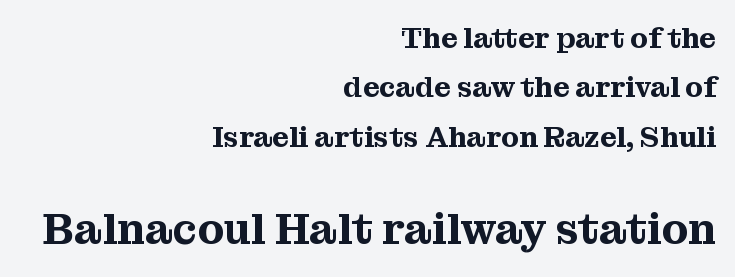
Q: Is the text italic (slanted)? A: No, it is upright.
Q: Is the typeface a serif or a sans-serif typeface? A: Serif.
Q: Is the text underlined? A: No.
Q: How is the paragraph aligned? A: Right-aligned.
Q: Is the spacing between letters normal or unusually wide? A: Normal.
Q: Is the spacing between lines tight, normal or loose? A: Normal.
Q: Which block of text is set in a larger size, the first (top) or the second (bottom)? A: The second (bottom) one.
Q: Width (condensed, normal, or wide)? A: Normal.
Q: Stroke contrast? A: Medium.
Q: x-height? A: Medium.
Q: Monospaced? A: No.
